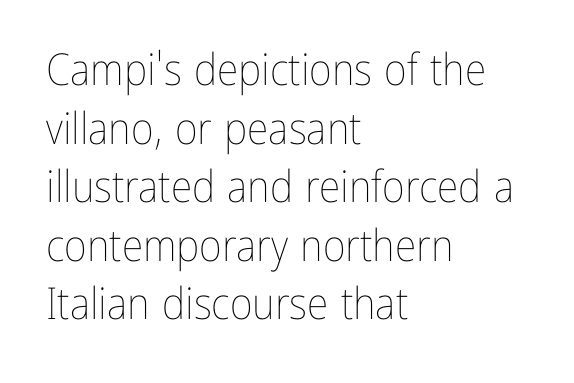
Q: Is the text bold? A: No.
Q: Is the text italic (slanted)? A: No, it is upright.
Q: Is the text underlined? A: No.
Q: How is the paragraph aligned? A: Left-aligned.
Q: Is the spacing between letters normal or unusually wide? A: Normal.
Q: Is the spacing between lines tight, normal or loose? A: Normal.
Q: Width (condensed, normal, or wide)? A: Condensed.
Q: Stroke contrast? A: Low.
Q: x-height? A: Medium.
Q: Monospaced? A: No.
